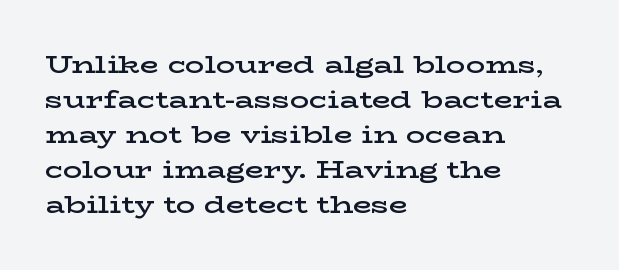
The image shows 24 px text type, upright; set left-aligned, normal line spacing (1.46x), normal letter spacing, not underlined.
